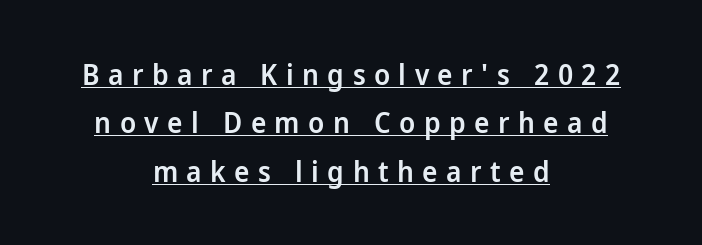
Q: Is the text bold? A: Semi-bold.
Q: Is the text italic (slanted)? A: No, it is upright.
Q: Is the typeface a serif or a sans-serif typeface? A: Sans-serif.
Q: Is the text underlined? A: Yes.
Q: How is the paragraph aligned? A: Centered.
Q: Is the spacing between letters normal or unusually wide? A: Unusually wide.
Q: Is the spacing between lines tight, normal or loose? A: Normal.
Q: Width (condensed, normal, or wide)? A: Normal.
Q: Stroke contrast? A: Low.
Q: x-height? A: Medium.
Q: Monospaced? A: No.
